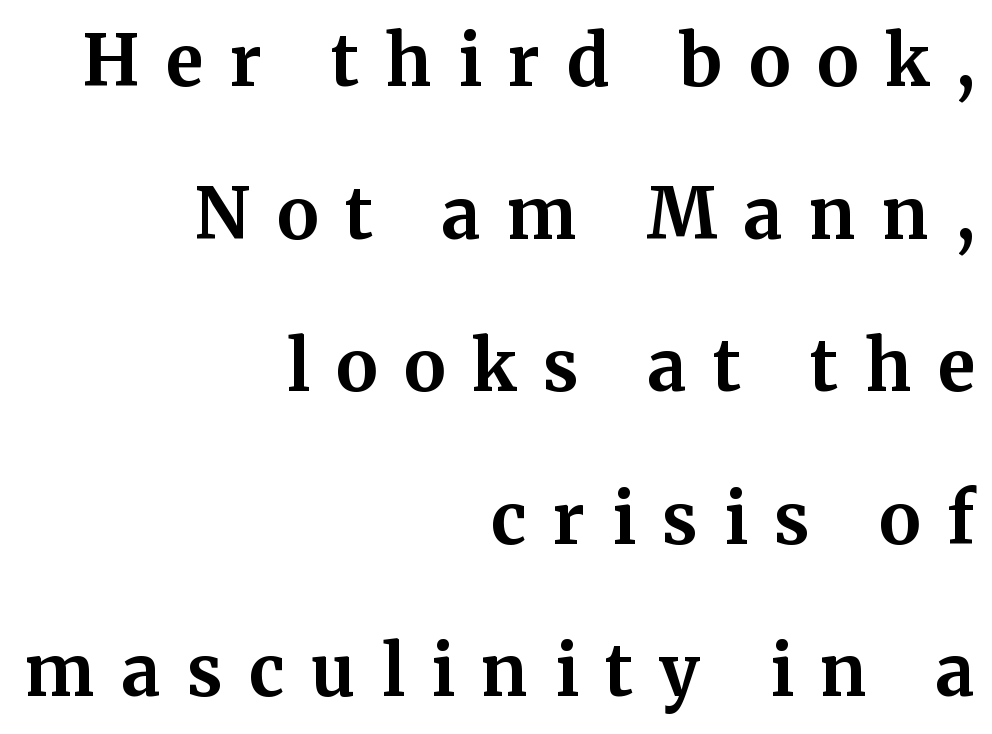
Honestly, the letter spacing is so wide it's the main thing you notice. A typesetter would call this proportional, since set widths differ per character. The lettering holds an erect, upright posture throughout. Caption: bold face, heavy strokes. This rendering uses right alignment, leaving the left contour irregular.
